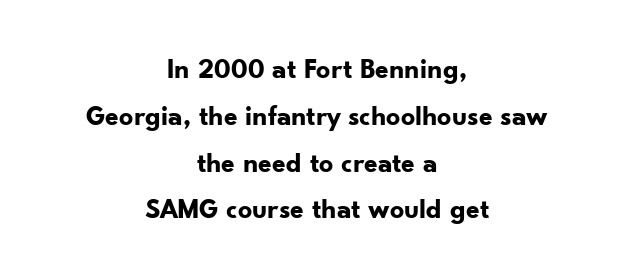
{"serif": "no", "italic": "no", "bold": "yes", "weight": "bold", "width": "normal", "stroke_contrast": "low", "x_height": "small", "monospaced": "no", "underline": "no", "align": "center", "line_spacing": "normal", "line_spacing_ratio": 1.67, "letter_spacing": "normal", "letter_spacing_em": 0.0, "glyph_px": 28}
